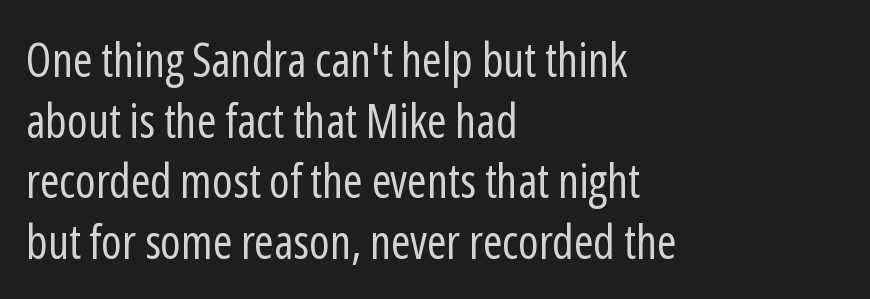
The space between consecutive lines is moderate. These glyphs show unthickened strokes, regular width or finer. This rendering uses left alignment, leaving the right contour irregular. Varying glyph widths throughout — classic text-font behaviour. Standard letterfit; no display-style spreading of the glyphs.
